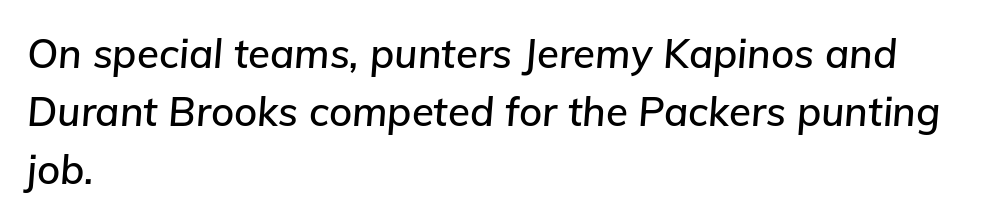
If you drew a line through each stem, it would be angled. Think of a printed novel: that variable character pitch is what you see here. Words float on clear page, feet unadorned. This sample is left-justified, so line endings fall wherever the words run out.
